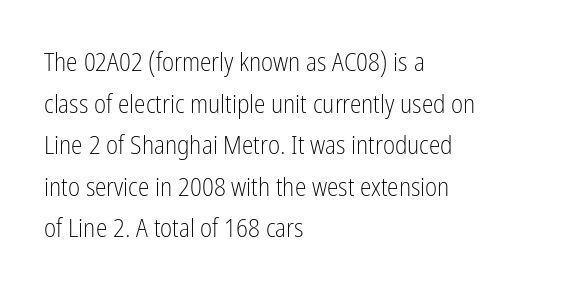
The image shows 26 px text type, upright; set left-aligned, normal line spacing (1.6x), normal letter spacing, not underlined.
